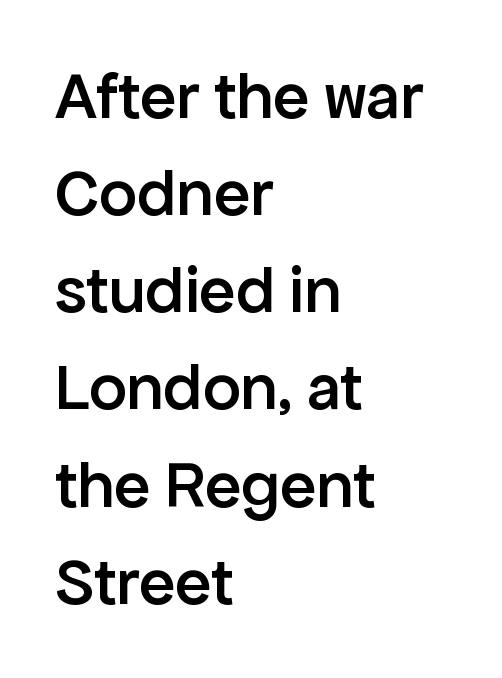
The image shows 67 px semibold sans-serif type, upright; set left-aligned, normal line spacing (1.45x), normal letter spacing, not underlined; low stroke contrast and a medium x-height.
